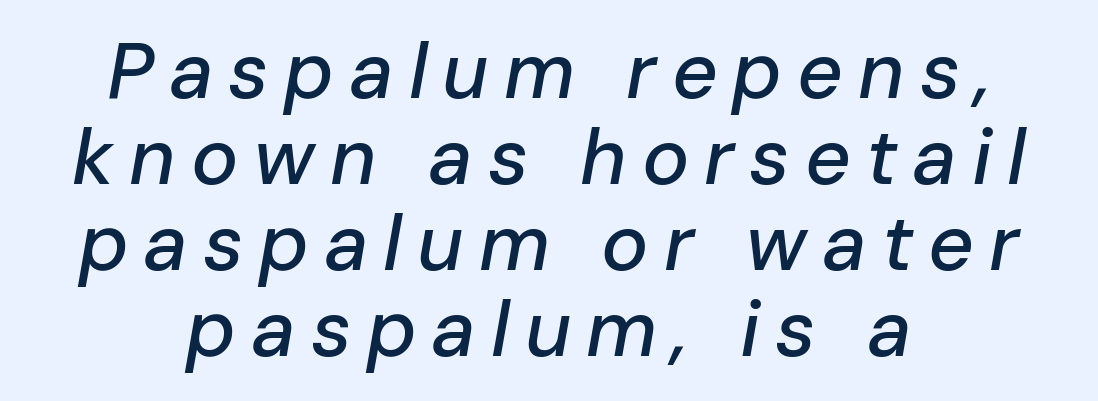
Q: Is the text italic (slanted)? A: Yes, it leans right by about 10 degrees.
Q: Is the text underlined? A: No.
Q: How is the paragraph aligned? A: Centered.
Q: Is the spacing between lines tight, normal or loose? A: Tight.
Q: Width (condensed, normal, or wide)? A: Normal.
Q: Stroke contrast? A: Low.
Q: x-height? A: Medium.
Q: Monospaced? A: No.
